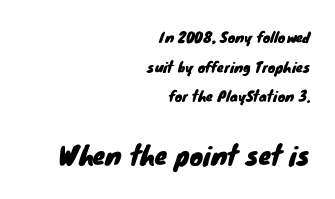
The image shows 25 px text type; set right-aligned, loose line spacing (2.11x), normal letter spacing, not underlined; the second (bottom) block is 1.79x larger.
